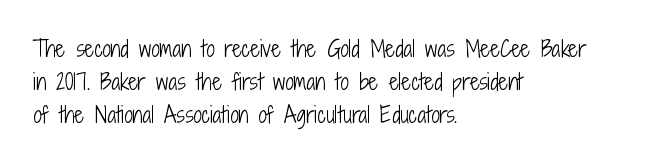
The face looks like a standard text weight, possibly lighter. Short and long lines alike share a common starting point at left. Vertically, the passage feels balanced, rows spaced as you'd expect. A bare baseline throughout the passage. Here the glyphs are tracked normally, forming tight word shapes.
